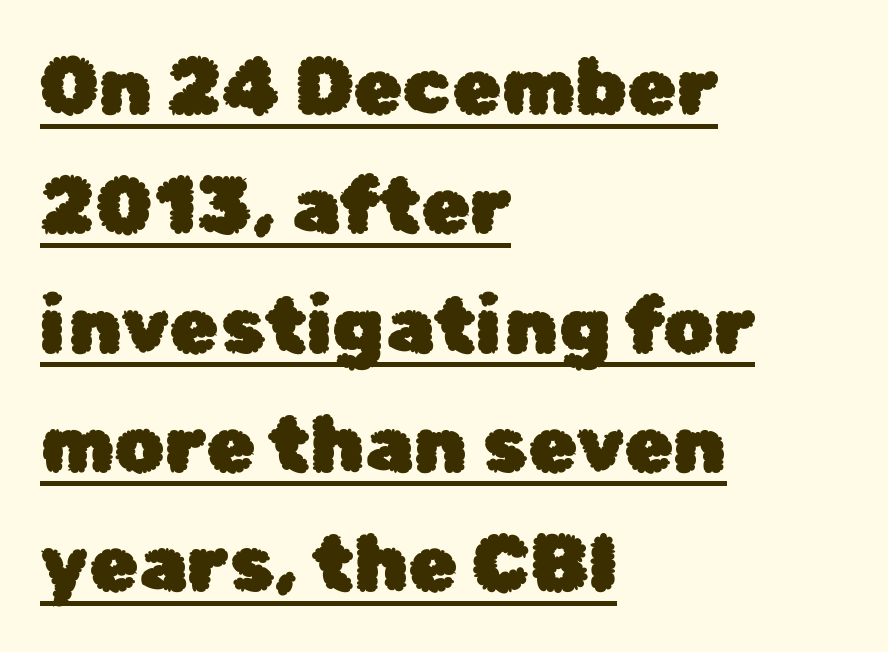
{"serif": "no", "italic": "no", "width": "normal", "stroke_contrast": "low", "x_height": "medium", "monospaced": "no", "underline": "yes", "align": "left", "line_spacing": "normal", "line_spacing_ratio": 1.51, "letter_spacing": "normal", "letter_spacing_em": 0.0, "glyph_px": 79}
